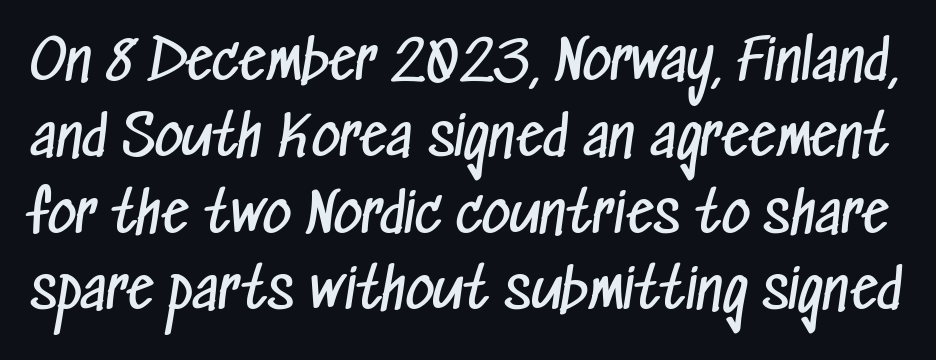
The image shows 55 px regular-weight, condensed sans-serif type; set normal line spacing (1.39x), normal letter spacing, not underlined; low stroke contrast and a medium x-height.
